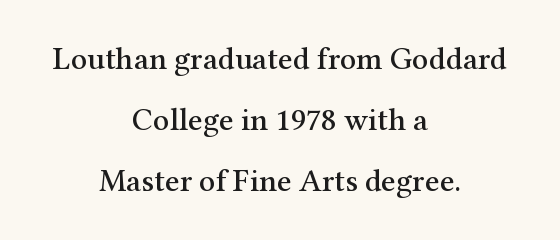
The image shows 32 px serif type, upright; set centered, loose line spacing (1.91x), normal letter spacing, not underlined; medium stroke contrast and a medium x-height.
